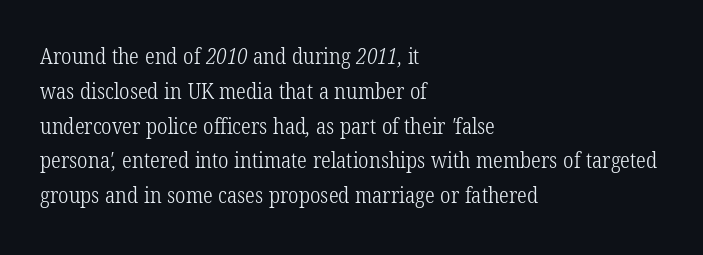
The strokes carry an ordinary text weight at most. Between one letter and the next there's only the usual sliver of space. Bare-footed words on every line. Every row of glyphs begins at an identical x-position on the left. Notice how descenders clear the ascenders below comfortably — that's standard leading.
